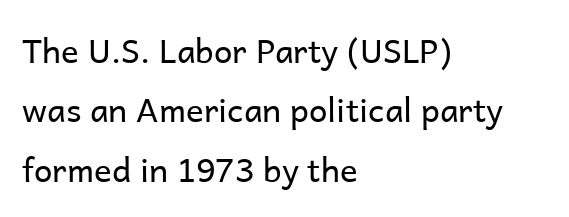
The image shows 33 px regular-weight sans-serif type, upright; set left-aligned, line spacing 1.8x, normal letter spacing, not underlined; low stroke contrast and a medium x-height.
